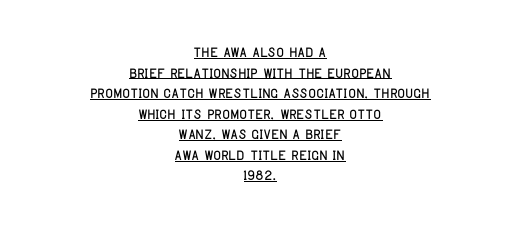
Q: Is the text italic (slanted)? A: No, it is upright.
Q: Is the text underlined? A: Yes.
Q: How is the paragraph aligned? A: Centered.
Q: Is the spacing between letters normal or unusually wide? A: Normal.
Q: Is the spacing between lines tight, normal or loose? A: Tight.
